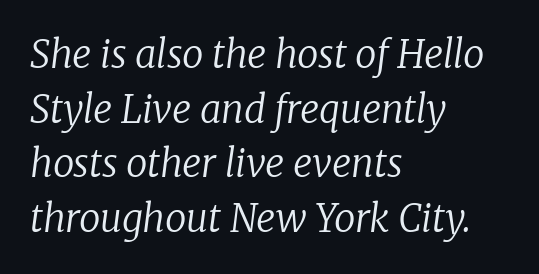
Q: Is the text bold? A: No.
Q: Is the text italic (slanted)? A: Yes, it leans right by about 8 degrees.
Q: Is the typeface a serif or a sans-serif typeface? A: Serif.
Q: Is the text underlined? A: No.
Q: How is the paragraph aligned? A: Left-aligned.
Q: Is the spacing between letters normal or unusually wide? A: Normal.
Q: Is the spacing between lines tight, normal or loose? A: Normal.
Q: Width (condensed, normal, or wide)? A: Normal.
Q: Stroke contrast? A: Low.
Q: x-height? A: Medium.
Q: Monospaced? A: No.
